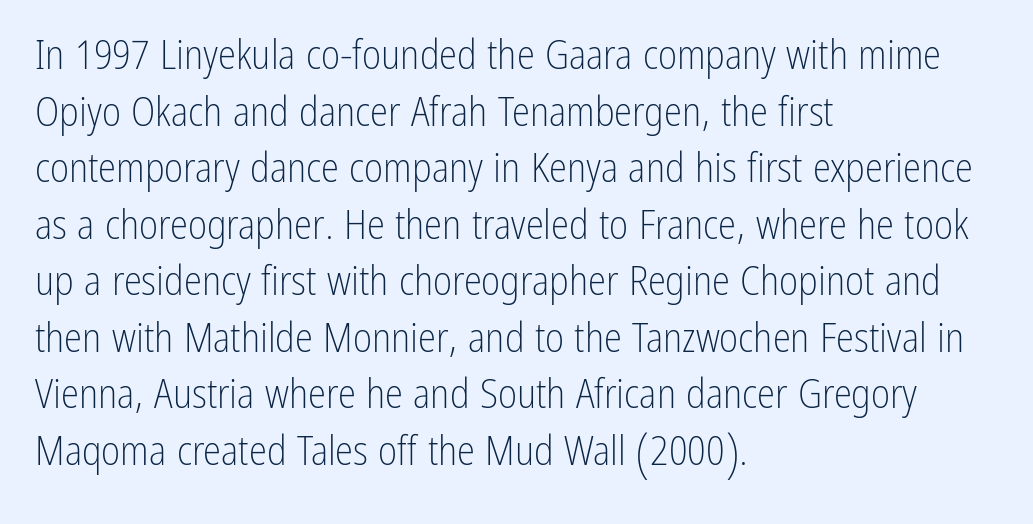
Q: Is the text bold? A: No.
Q: Is the text italic (slanted)? A: No, it is upright.
Q: Is the typeface a serif or a sans-serif typeface? A: Sans-serif.
Q: Is the text underlined? A: No.
Q: How is the paragraph aligned? A: Left-aligned.
Q: Is the spacing between letters normal or unusually wide? A: Normal.
Q: Is the spacing between lines tight, normal or loose? A: Normal.
Q: Width (condensed, normal, or wide)? A: Condensed.
Q: Stroke contrast? A: Low.
Q: x-height? A: Medium.
Q: Monospaced? A: No.
